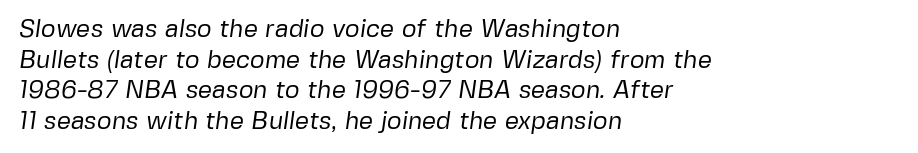
The image shows 25 px text type; set left-aligned, line spacing 1.23x, normal letter spacing, not underlined.
